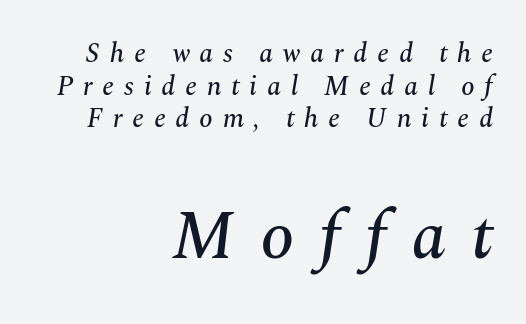
{"serif": "yes", "italic": "yes", "lean": "right", "slant_degrees": 10, "width": "normal", "stroke_contrast": "medium", "x_height": "medium", "monospaced": "no", "underline": "no", "align": "right", "line_spacing_ratio": 1.21, "letter_spacing": "wide", "letter_spacing_em": 0.36, "larger_block": "second", "size_ratio": 2.52, "glyph_px": 68}
